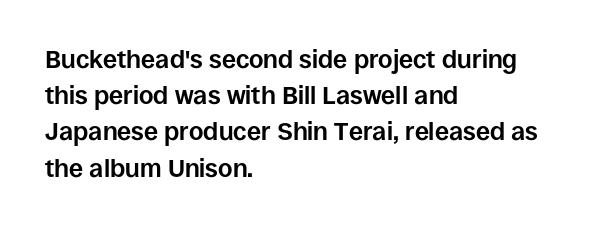
The image shows 25 px bold type, upright; set left-aligned, normal line spacing (1.45x), normal letter spacing, not underlined.
